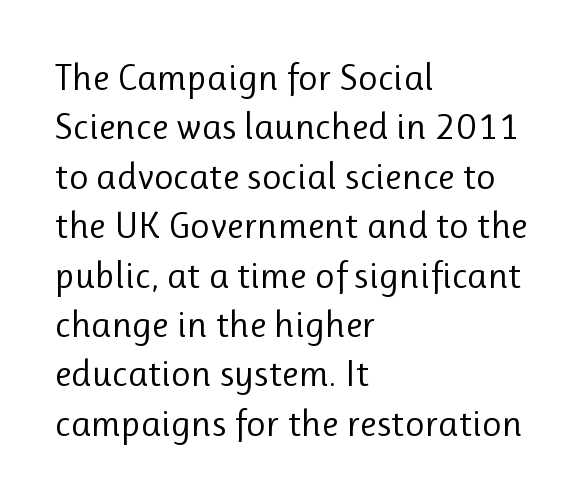
A typesetter would call this zero additional tracking. Does the lettering tilt? It doesn't — this is upright. Vertical spacing — default. Look at the bottom of the vertical strokes: they stop flat, with no serifs.
